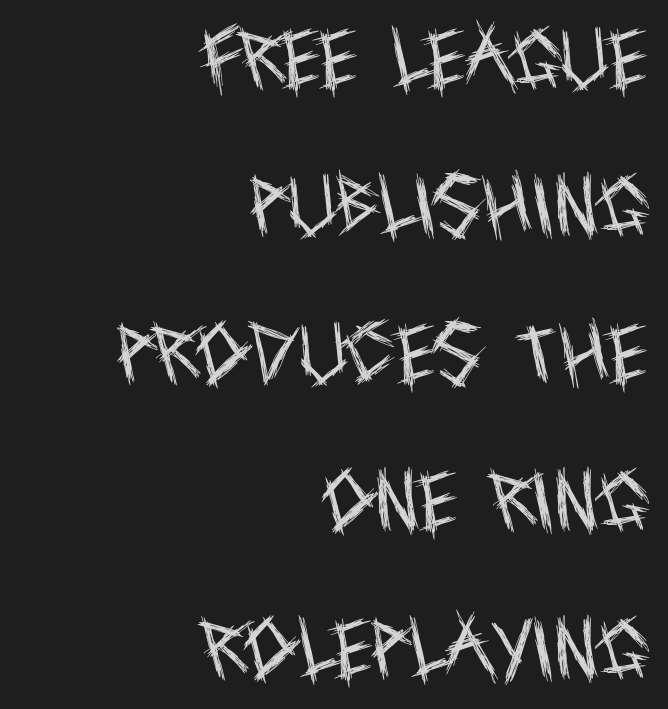
Q: Is the text bold? A: No.
Q: Is the text italic (slanted)? A: No, it is upright.
Q: Is the typeface a serif or a sans-serif typeface? A: Sans-serif.
Q: Is the text underlined? A: No.
Q: How is the paragraph aligned? A: Right-aligned.
Q: Is the spacing between letters normal or unusually wide? A: Normal.
Q: Is the spacing between lines tight, normal or loose? A: Loose.
Q: Width (condensed, normal, or wide)? A: Condensed.
Q: x-height? A: Large.
Q: Monospaced? A: No.
